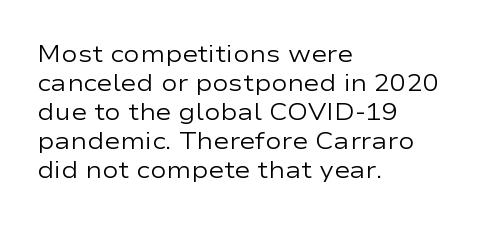
Q: Is the text bold? A: No.
Q: Is the text italic (slanted)? A: No, it is upright.
Q: Is the text underlined? A: No.
Q: How is the paragraph aligned? A: Left-aligned.
Q: Is the spacing between letters normal or unusually wide? A: Normal.
